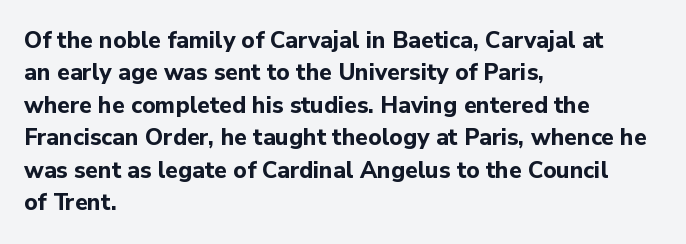
Q: Is the text bold? A: Yes.
Q: Is the text italic (slanted)? A: No, it is upright.
Q: Is the text underlined? A: No.
Q: How is the paragraph aligned? A: Left-aligned.
Q: Is the spacing between letters normal or unusually wide? A: Normal.
Q: Is the spacing between lines tight, normal or loose? A: Normal.
